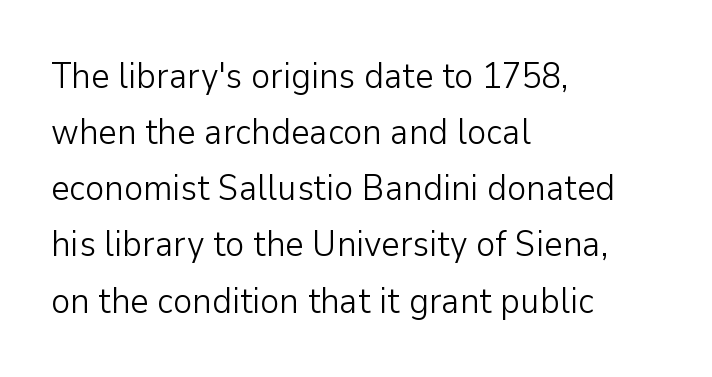
Think standard paragraph weight, or any step lighter than that. Nope, no serifs anywhere on these letters. Where is the straight margin? On the left. Nope, not italic — everything's standing straight. The face used here is rendered with its standard letterfit. The passage shown is typed in a proportional face where columns would drift.
